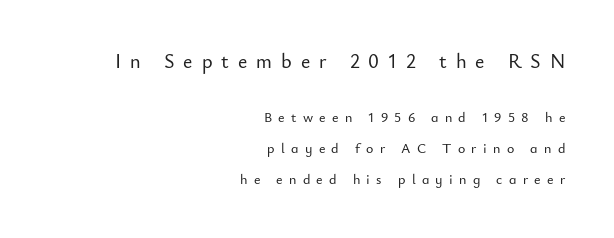
The image shows 20 px text type, upright; set right-aligned, loose line spacing (2.2x), unusually wide letter spacing (+0.45 em), not underlined; the first (top) block is 1.43x larger.
